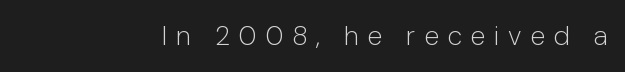
The image shows 27 px text type, upright; set unusually wide letter spacing (+0.32 em), not underlined.
